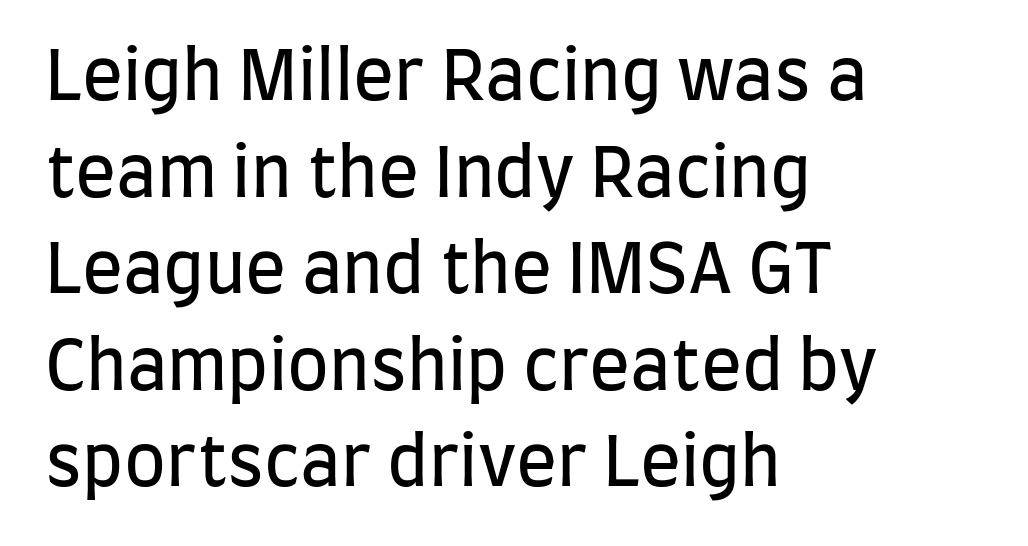
The glyphs in this specimen are sans serif. The passage shown is typed in a proportional face where columns would drift. A clean baseline with only descenders dipping below it. Each new line begins a customary step beneath the previous one. There is no visible air inserted between adjacent glyphs.
